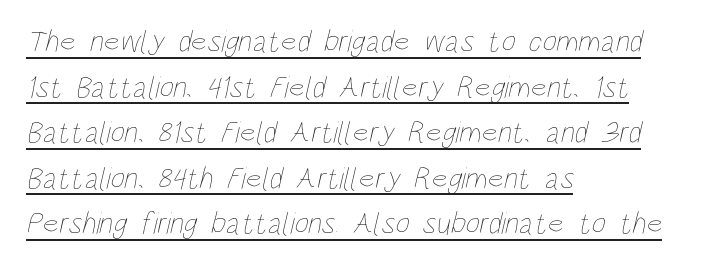
Is the block centered? No — it sits flush against the left margin. Leading matches the norm, producing a regular column. Observe the ordinary spacing: letters are neighbours, not strangers. No extra ink here — the face is not bold. Character widths vary here, with narrow letters taking less room than wide ones.
